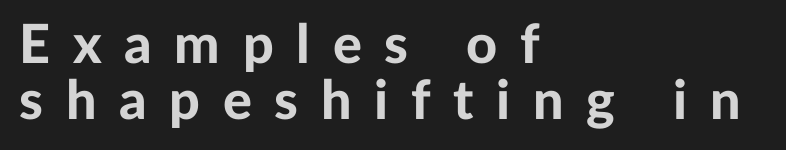
Strong, thick strokes mark this as bold type. When letters stand straight like this, we call the style roman or upright. Notice how the passage keeps a crisp vertical edge on the left only. Look at the tracking — it's clearly loosened, letters drifting apart.
